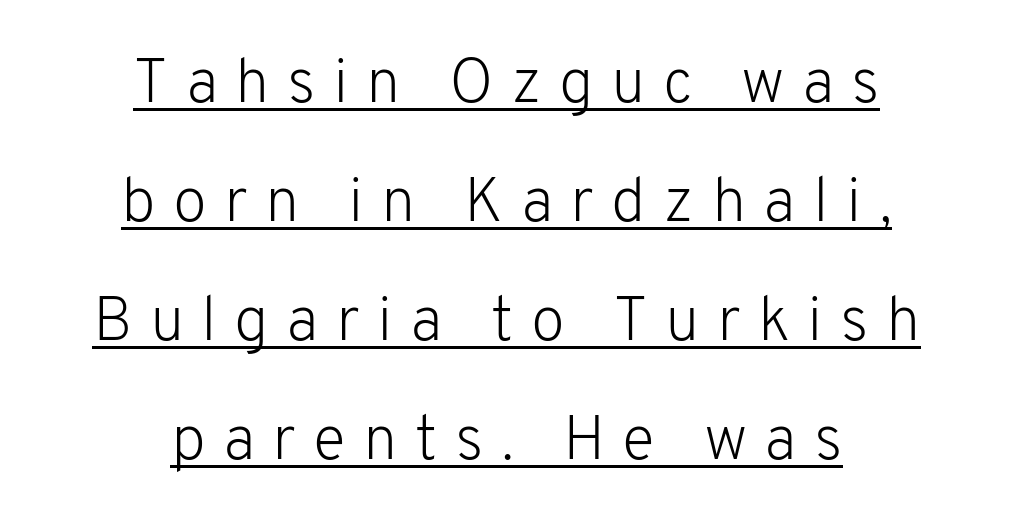
Q: Is the text bold? A: No.
Q: Is the text italic (slanted)? A: No, it is upright.
Q: Is the typeface a serif or a sans-serif typeface? A: Sans-serif.
Q: Is the text underlined? A: Yes.
Q: How is the paragraph aligned? A: Centered.
Q: Is the spacing between letters normal or unusually wide? A: Unusually wide.
Q: Is the spacing between lines tight, normal or loose? A: Loose.
Q: Width (condensed, normal, or wide)? A: Normal.
Q: Stroke contrast? A: Low.
Q: x-height? A: Medium.
Q: Monospaced? A: No.
